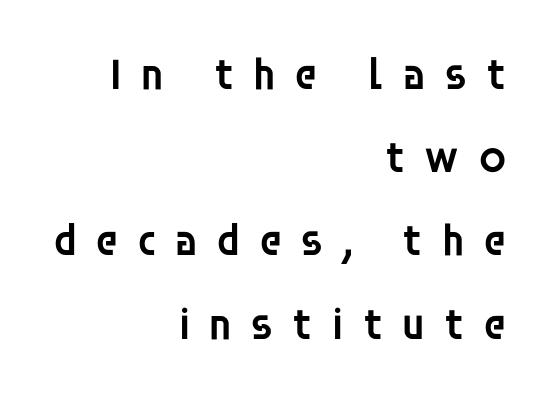
In terms of letterspacing, this is a distinctly airy, spread setting. The glyphs are unaccompanied by any horizontal stroke below them. Note: no serifs on the glyphs. The letters advance in unequal steps, a hallmark of proportional type. This is moderately heavy type, rendered in semibold. Is the block centered? No — it sits flush against the right margin.
